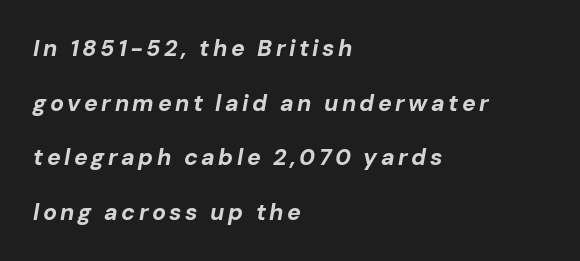
Compared with an ordinary text face, these strokes are far heavier — a full bold. If you drew a ruler down the left edge, every line would touch it. The axis of the letterforms is tilted away from vertical. How would I describe the line gaps? Wide and relaxed. Rule under the text: the space is simply empty.
